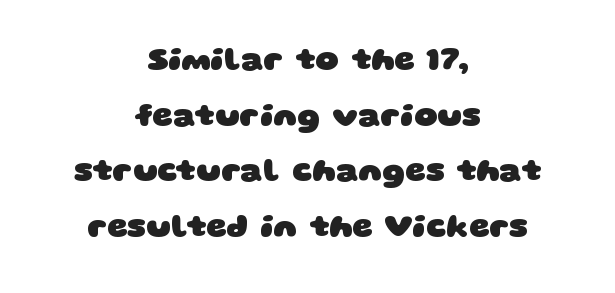
{"serif": "no", "bold": "yes", "weight": "heavy", "width": "wide", "stroke_contrast": "low", "x_height": "large", "monospaced": "no", "underline": "no", "align": "center", "line_spacing_ratio": 1.74, "letter_spacing": "normal", "letter_spacing_em": 0.0, "glyph_px": 32}
